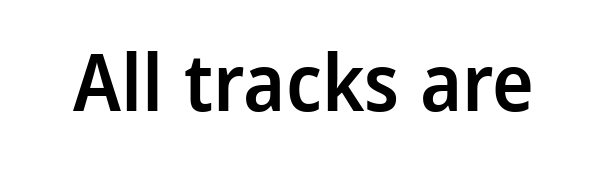
{"serif": "no", "italic": "no", "bold": "semi", "weight": "semibold", "width": "normal", "stroke_contrast": "low", "x_height": "medium", "monospaced": "no", "underline": "no", "letter_spacing": "normal", "letter_spacing_em": 0.0, "glyph_px": 79}
